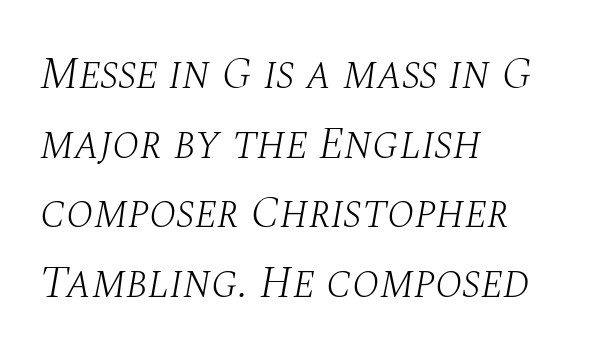
Q: Is the text bold? A: No.
Q: Is the text italic (slanted)? A: Yes, it leans right by about 10 degrees.
Q: Is the typeface a serif or a sans-serif typeface? A: Serif.
Q: Is the text underlined? A: No.
Q: How is the paragraph aligned? A: Left-aligned.
Q: Is the spacing between letters normal or unusually wide? A: Normal.
Q: Is the spacing between lines tight, normal or loose? A: Normal.
Q: Width (condensed, normal, or wide)? A: Normal.
Q: Stroke contrast? A: Medium.
Q: x-height? A: Large.
Q: Monospaced? A: No.
